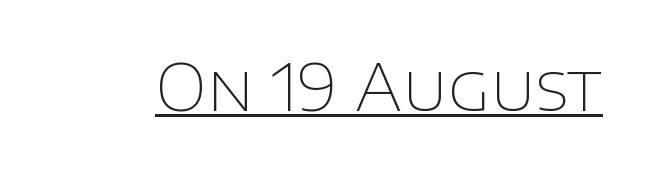
The glyphs are accompanied by a horizontal stroke just below them. The face used here is proportionally spaced, like ordinary book or web type. This rendering employs a face without finishing strokes, i.e., a sans-serif. The letters look calm and open, with moderate or lighter stems. Vertical strokes here are truly vertical. Spacing between characters is what you'd get straight out of the box.
